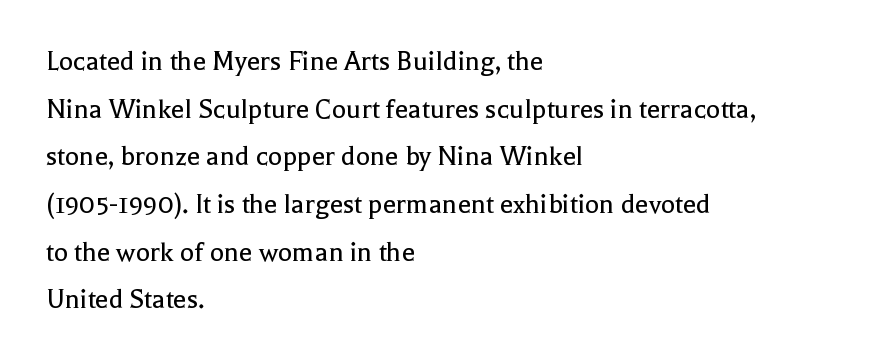
{"serif": "yes", "italic": "no", "bold": "no", "weight": "regular", "width": "normal", "x_height": "medium", "monospaced": "no", "underline": "no", "align": "left", "line_spacing": "normal", "line_spacing_ratio": 1.59, "letter_spacing": "normal", "letter_spacing_em": 0.0, "glyph_px": 30}
